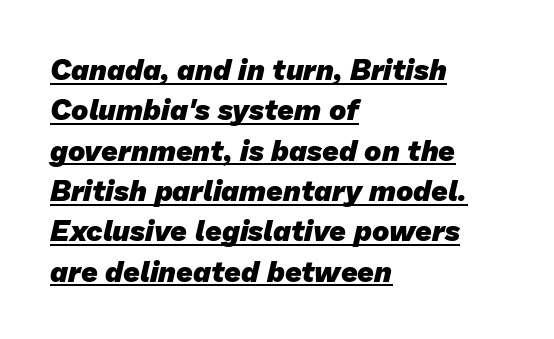
Q: Is the text bold? A: Yes.
Q: Is the typeface a serif or a sans-serif typeface? A: Sans-serif.
Q: Is the text underlined? A: Yes.
Q: How is the paragraph aligned? A: Left-aligned.
Q: Is the spacing between letters normal or unusually wide? A: Normal.
Q: Is the spacing between lines tight, normal or loose? A: Normal.
Q: Width (condensed, normal, or wide)? A: Normal.
Q: Stroke contrast? A: Low.
Q: x-height? A: Medium.
Q: Monospaced? A: No.
